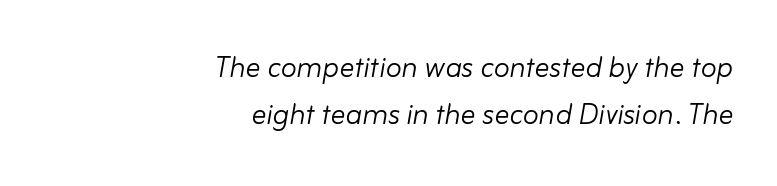
What stands out about the letter spacing? Nothing — it is the standard amount. The setting favours the right margin, as signatures and pull-quotes sometimes do. Notice how the stems are inclined rather than vertical — that's the hallmark of italics. Heaviness? Minimal to ordinary, like unemphasized prose. Decoration check: the copy has no underline.
